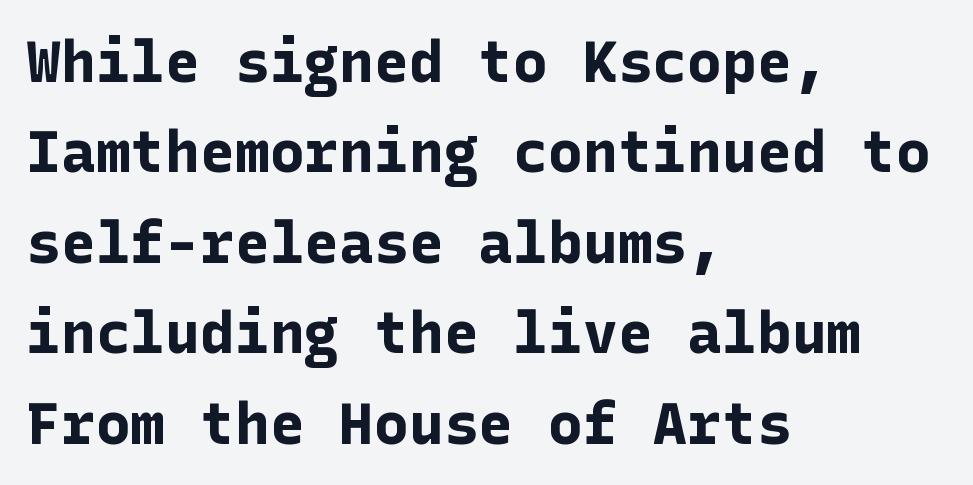
A normal amount of white space separates one row of letters from the next. Posture: straight, roman, zero tilt. Compared with typical body copy, the letter spacing here is the same. The face used here is a sans, in the tradition of grotesques and geometrics. Typesetter's note: full bold, strokes at maximum text heaviness. Compared with a centered layout, this one pins lines to the left instead.
